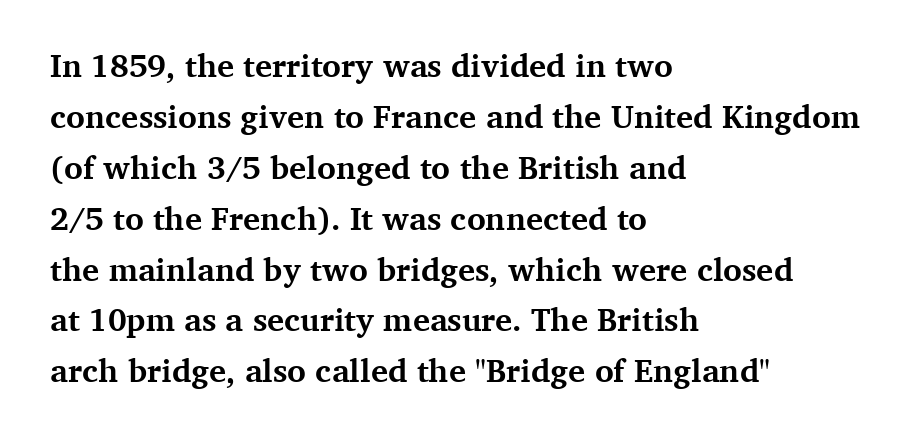
The image shows 32 px bold serif type, upright; set left-aligned, normal line spacing (1.59x), normal letter spacing, not underlined; medium stroke contrast and a medium x-height.
